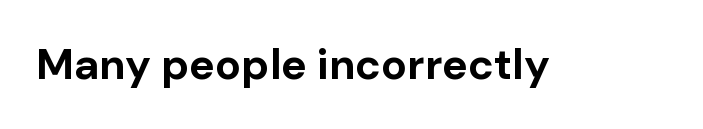
The image shows 43 px bold sans-serif type, upright; set normal letter spacing, not underlined; low stroke contrast and a medium x-height.
